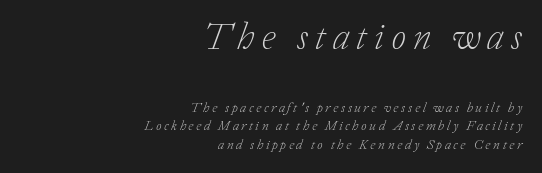
Weight: in the light-to-regular range. The characters display serif detailing at their extremities. Compared with ordinary roman type, these characters are visibly tilted. The vertical gap from one line to the next is medium.
